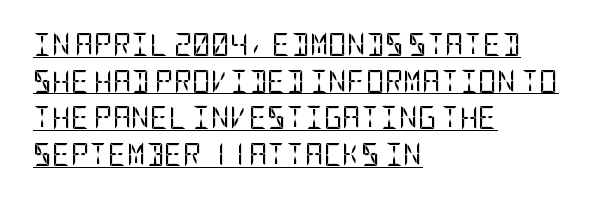
The image shows 23 px text type, upright; set left-aligned, normal line spacing (1.59x), normal letter spacing, underlined.
